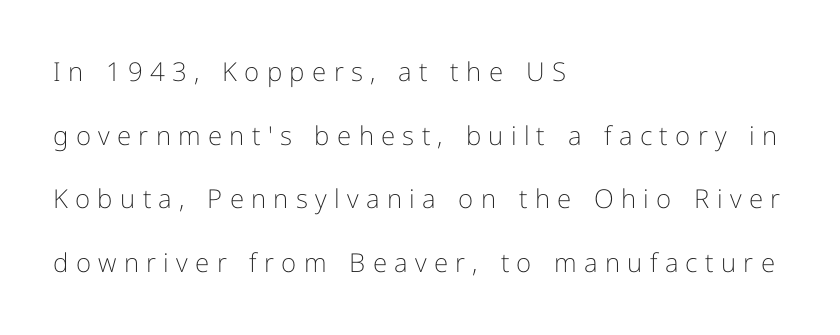
{"italic": "no", "bold": "no", "underline": "no", "align": "left", "line_spacing": "loose", "line_spacing_ratio": 2.45, "letter_spacing": "wide", "letter_spacing_em": 0.28, "glyph_px": 26}
